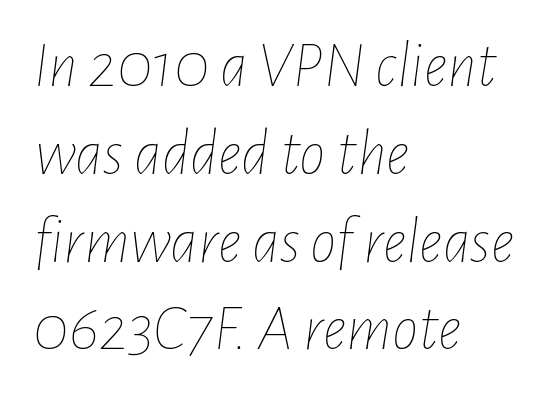
The image shows 66 px thin, condensed type, italic (leaning right); set left-aligned, normal line spacing (1.33x), normal letter spacing, not underlined; low stroke contrast and a medium x-height.
